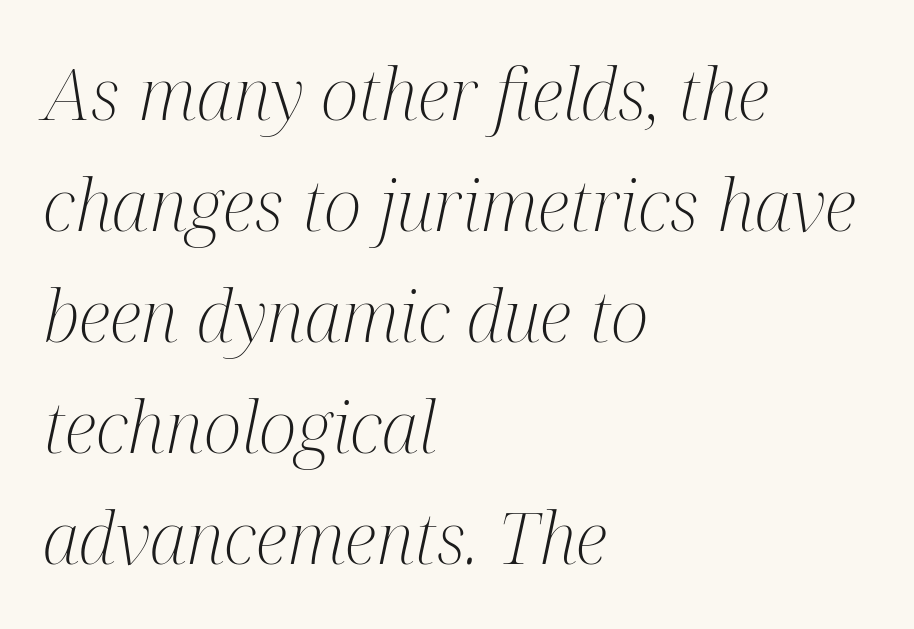
The image shows 72 px light, condensed serif type, italic (leaning right); set left-aligned, normal line spacing (1.54x), normal letter spacing, not underlined; medium stroke contrast and a medium x-height.
